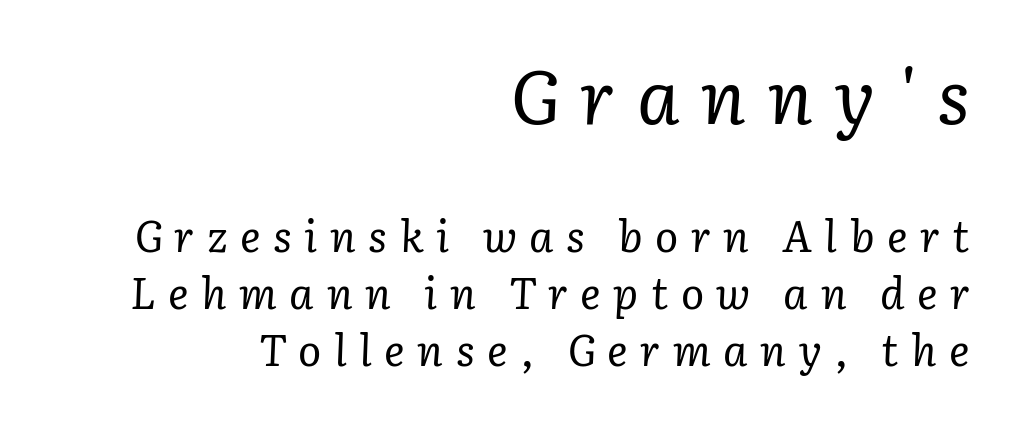
A quiet, ordinary-to-light weight characterises the typeface. Of the two passages, the one on top uses the larger point size. Line endings align vertically; line beginnings do not. Spacing verdict: proportional, widths tailored to each character. The glyphs look as if they've been sheared to an angle. Underlining? Definitely not there.
